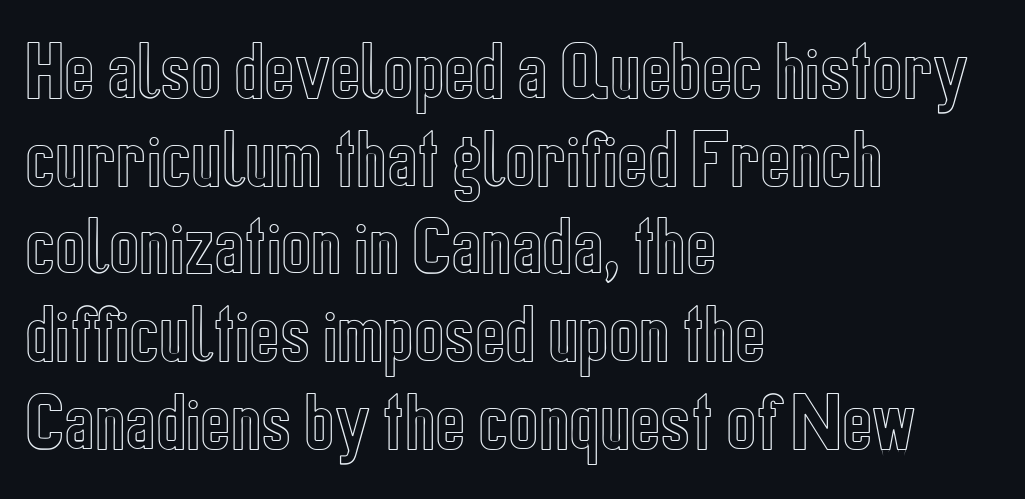
{"italic": "no", "width": "condensed", "x_height": "medium", "monospaced": "no", "underline": "no", "align": "left", "line_spacing": "normal", "line_spacing_ratio": 1.37, "letter_spacing": "normal", "letter_spacing_em": 0.0, "glyph_px": 64}
